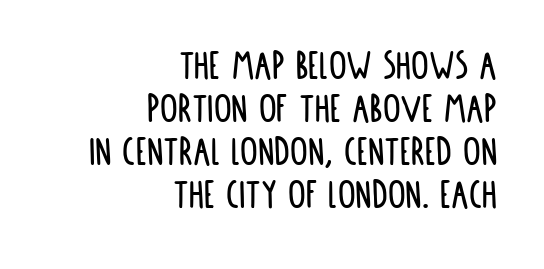
{"serif": "no", "italic": "no", "width": "condensed", "stroke_contrast": "low", "x_height": "large", "monospaced": "no", "underline": "no", "align": "right", "line_spacing": "tight", "line_spacing_ratio": 0.98, "letter_spacing": "normal", "letter_spacing_em": 0.0, "glyph_px": 44}
